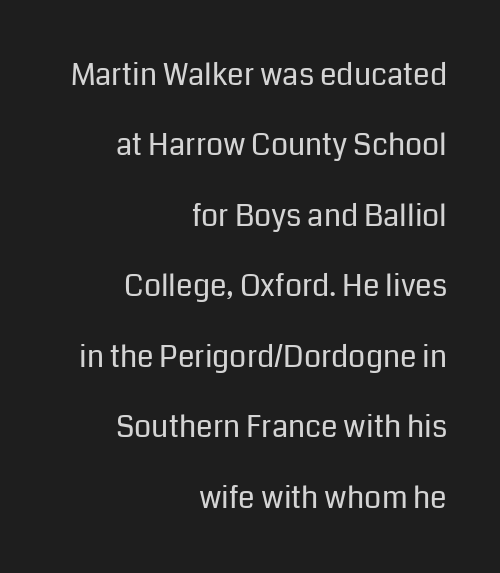
{"serif": "no", "italic": "no", "bold": "no", "weight": "regular", "width": "normal", "stroke_contrast": "low", "x_height": "medium", "monospaced": "no", "underline": "no", "align": "right", "line_spacing": "loose", "line_spacing_ratio": 2.35, "letter_spacing": "normal", "letter_spacing_em": 0.0, "glyph_px": 30}
